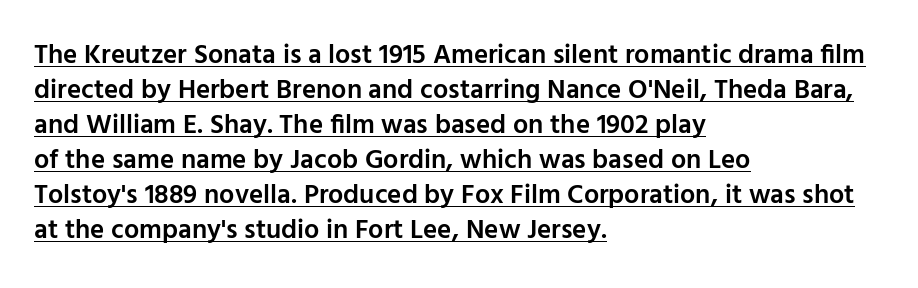
The image shows 27 px text type, upright; set left-aligned, normal line spacing (1.3x), normal letter spacing, underlined.
